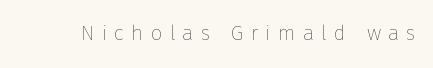
Q: Is the text bold? A: No.
Q: Is the text italic (slanted)? A: No, it is upright.
Q: Is the text underlined? A: No.
Q: Is the spacing between letters normal or unusually wide? A: Unusually wide.
